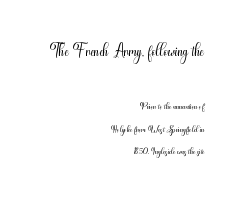
Q: Is the text bold? A: No.
Q: Is the text italic (slanted)? A: Yes.
Q: Is the text underlined? A: No.
Q: How is the paragraph aligned? A: Right-aligned.
Q: Is the spacing between letters normal or unusually wide? A: Normal.
Q: Is the spacing between lines tight, normal or loose? A: Normal.
Q: Which block of text is set in a larger size, the first (top) or the second (bottom)? A: The first (top) one.
